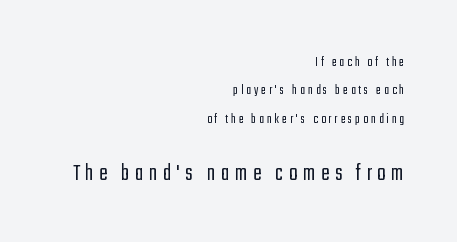
The image shows 25 px text type, upright; set right-aligned, loose line spacing (2.03x), unusually wide letter spacing (+0.22 em), not underlined; the second (bottom) block is 1.79x larger.
